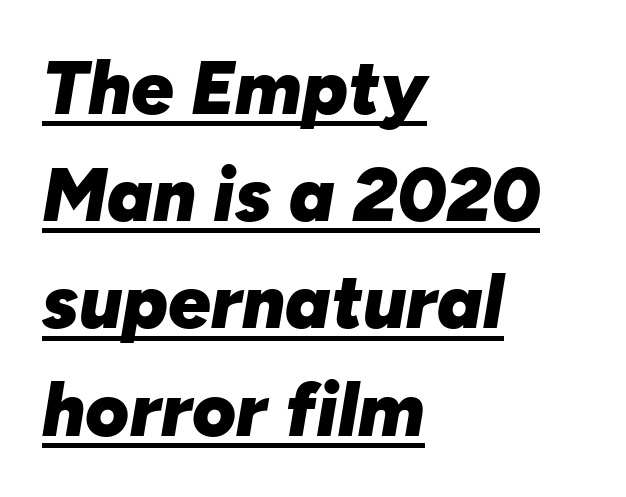
The image shows 75 px heavy type, italic (leaning right); set left-aligned, normal line spacing (1.43x), normal letter spacing, underlined; low stroke contrast and a medium x-height.
